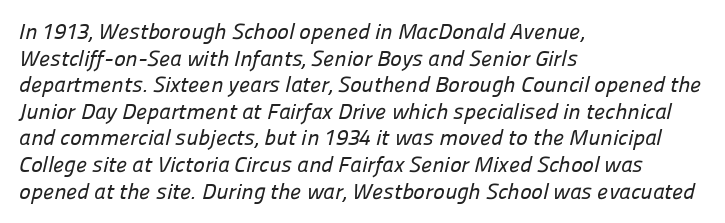
The image shows 22 px text type; set left-aligned, line spacing 1.21x, normal letter spacing, not underlined.
